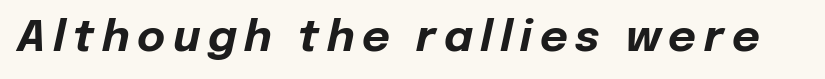
{"italic": "yes", "lean": "right", "slant_degrees": 12, "bold": "yes", "weight": "bold", "width": "normal", "stroke_contrast": "low", "x_height": "medium", "monospaced": "no", "underline": "no", "glyph_px": 43}
